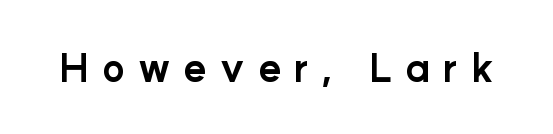
Q: Is the text bold? A: Yes.
Q: Is the text italic (slanted)? A: No, it is upright.
Q: Is the typeface a serif or a sans-serif typeface? A: Sans-serif.
Q: Is the text underlined? A: No.
Q: Is the spacing between letters normal or unusually wide? A: Unusually wide.
Q: Width (condensed, normal, or wide)? A: Normal.
Q: Stroke contrast? A: Low.
Q: x-height? A: Medium.
Q: Monospaced? A: No.
